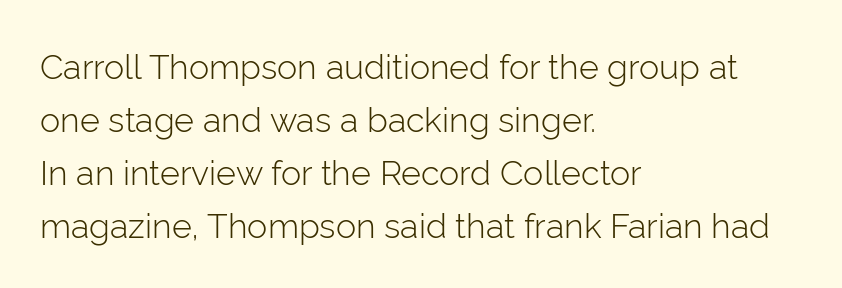
The rendering uses a moderate line-height, typical for paragraphs. Typeset ragged right — the left edge is the straight one. Designer's note — italics off, roman on. A light-to-regular cut is what we see here. The face used here is proportionally spaced, like ordinary book or web type. To sum up the face: it is a sans, with no serifs.
